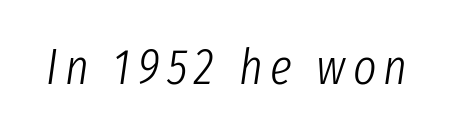
Looks like regular typesetting: each glyph gets only the width it needs. Lines of text with bare space underneath. No heavy texture on the line: the type isn't bold. The face used here has a pronounced slope to its letters.
